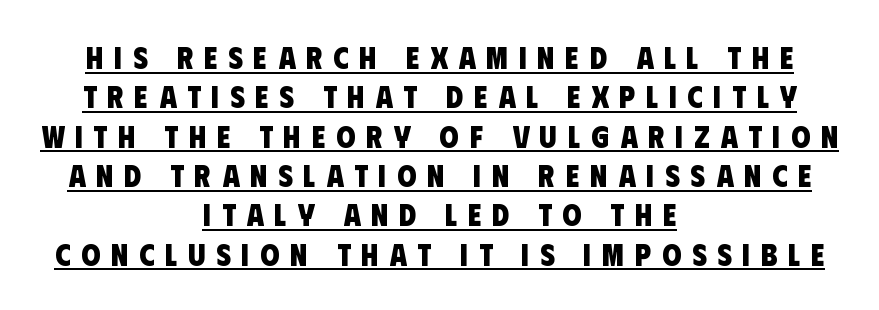
{"serif": "no", "bold": "yes", "weight": "heavy", "width": "condensed", "stroke_contrast": "low", "x_height": "large", "monospaced": "no", "underline": "yes", "align": "center", "line_spacing": "normal", "line_spacing_ratio": 1.27, "letter_spacing": "wide", "letter_spacing_em": 0.35, "glyph_px": 31}
